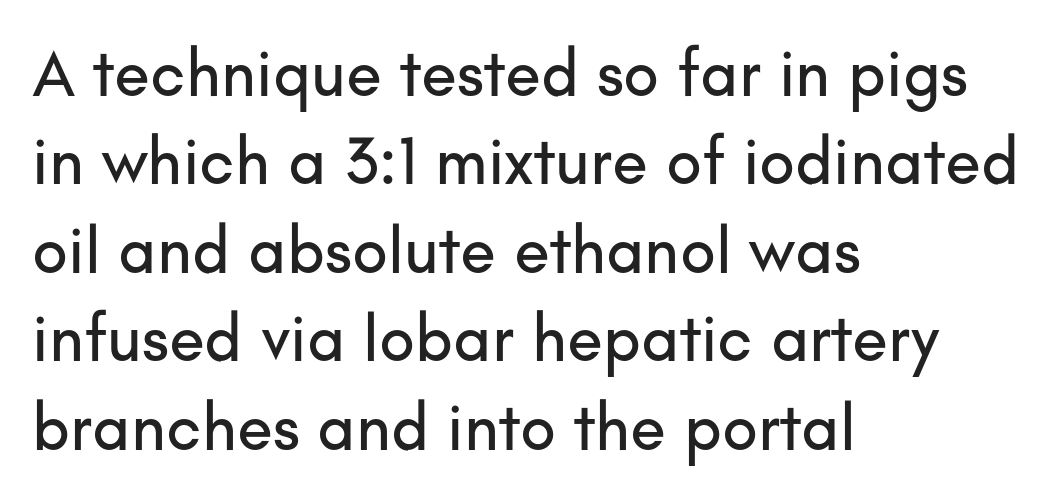
Successive baselines arrive at the customary interval. The space directly below the letters is spotless. In CSS terms this would be text-align: left. There is no visible air inserted between adjacent glyphs. Vertical strokes here are truly vertical. Note the varied advance widths — an 'i' is clearly narrower than an 'm'.
